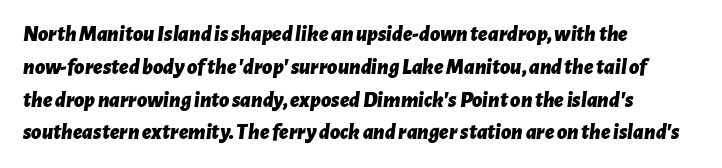
Q: Is the text bold? A: Yes.
Q: Is the text italic (slanted)? A: Yes, it leans right by about 7 degrees.
Q: Is the text underlined? A: No.
Q: How is the paragraph aligned? A: Left-aligned.
Q: Is the spacing between letters normal or unusually wide? A: Normal.
Q: Is the spacing between lines tight, normal or loose? A: Normal.
